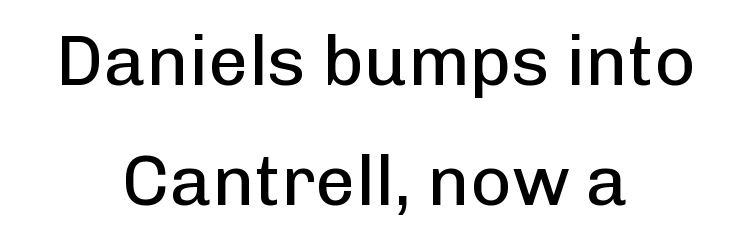
The font family rendered here belongs to the sans-serif group. A roman cut, with each character standing at attention. Has an underline been added? It has not. How are the letters spaced? Ordinarily, with no added tracking.
